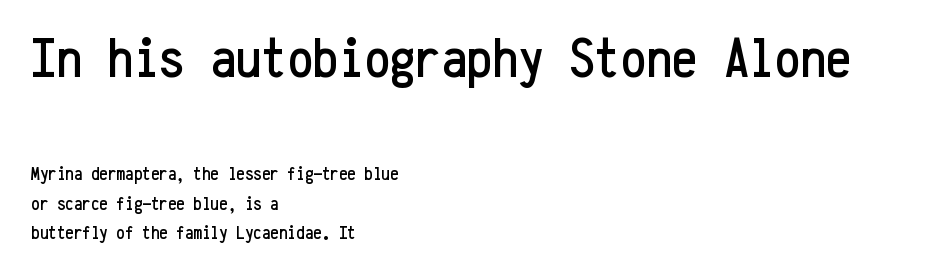
The image shows 57 px condensed sans-serif type, upright, monospaced; set left-aligned, normal line spacing (1.54x), normal letter spacing, not underlined; the first (top) block is 3.0x larger; low stroke contrast and a medium x-height.
